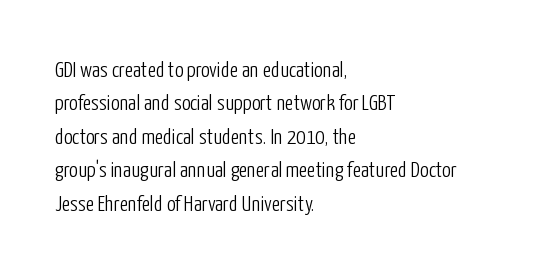
The image shows 22 px text type, upright; set left-aligned, normal line spacing (1.52x), normal letter spacing, not underlined.
